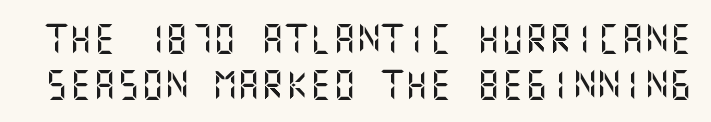
{"serif": "no", "italic": "no", "width": "normal", "stroke_contrast": "medium", "x_height": "large", "underline": "no", "line_spacing": "normal", "line_spacing_ratio": 1.53, "letter_spacing": "normal", "letter_spacing_em": 0.0, "glyph_px": 30}
